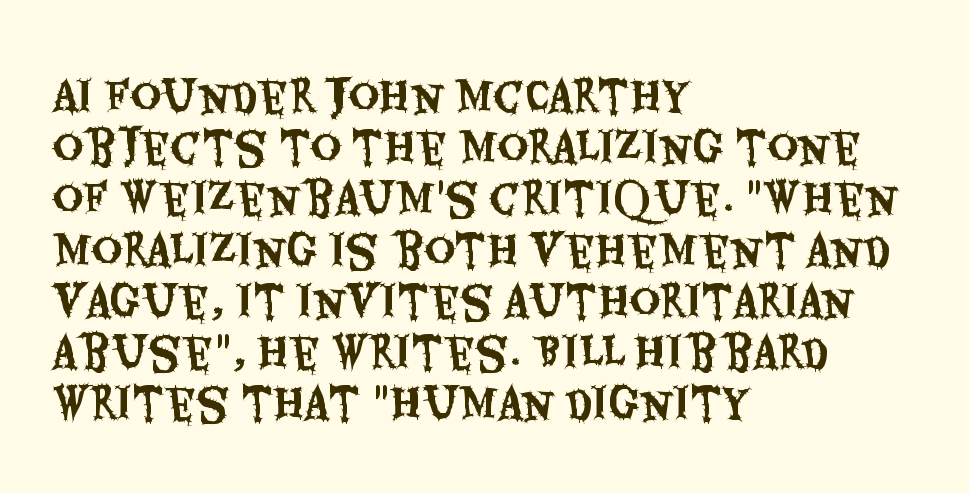
Does the copy run flush right? No — it runs flush left. Honestly, there is no underline to notice here at all. The line texture is even and compact thanks to regular tracking. Character widths vary here, with narrow letters taking less room than wide ones. The letters carry no serifs — their stems end cleanly without finishing strokes. Ordinary non-slanted type is in use.
